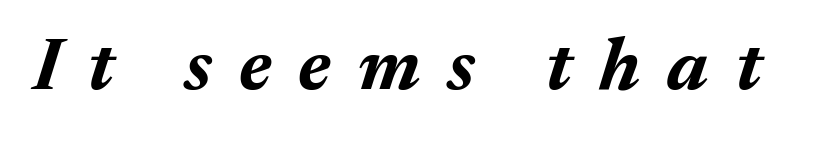
The image shows 75 px bold type, italic (leaning right); set unusually wide letter spacing (+0.36 em), not underlined; medium stroke contrast and a medium x-height.
